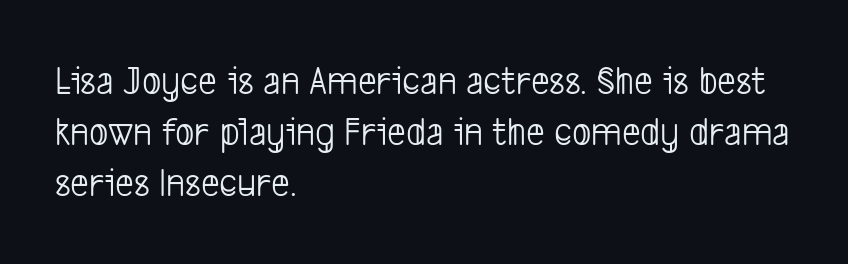
Q: Is the text bold? A: No.
Q: Is the typeface a serif or a sans-serif typeface? A: Sans-serif.
Q: Is the text underlined? A: No.
Q: How is the paragraph aligned? A: Left-aligned.
Q: Is the spacing between letters normal or unusually wide? A: Normal.
Q: Is the spacing between lines tight, normal or loose? A: Normal.
Q: Width (condensed, normal, or wide)? A: Condensed.
Q: Stroke contrast? A: Low.
Q: x-height? A: Medium.
Q: Monospaced? A: No.
